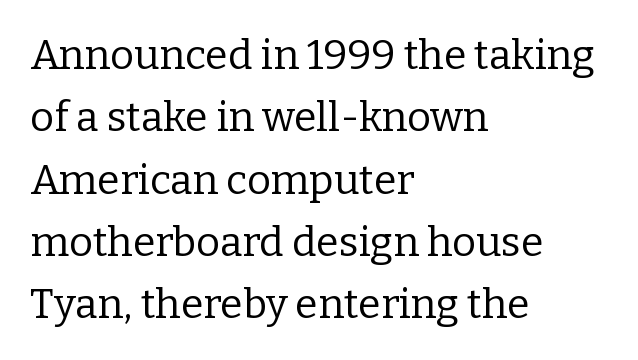
{"serif": "yes", "italic": "no", "bold": "no", "weight": "regular", "width": "normal", "stroke_contrast": "low", "x_height": "medium", "monospaced": "no", "underline": "no", "align": "left", "line_spacing": "normal", "line_spacing_ratio": 1.52, "letter_spacing": "normal", "letter_spacing_em": 0.0, "glyph_px": 41}
